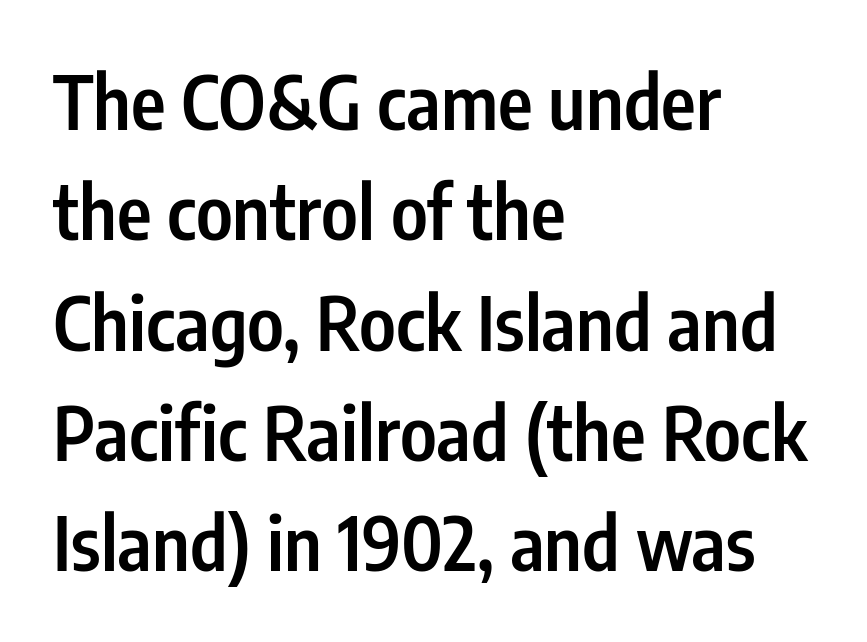
{"serif": "no", "italic": "no", "bold": "semi", "weight": "semibold", "width": "condensed", "stroke_contrast": "low", "x_height": "medium", "monospaced": "no", "underline": "no", "align": "left", "line_spacing": "normal", "line_spacing_ratio": 1.49, "letter_spacing": "normal", "letter_spacing_em": 0.0, "glyph_px": 74}
